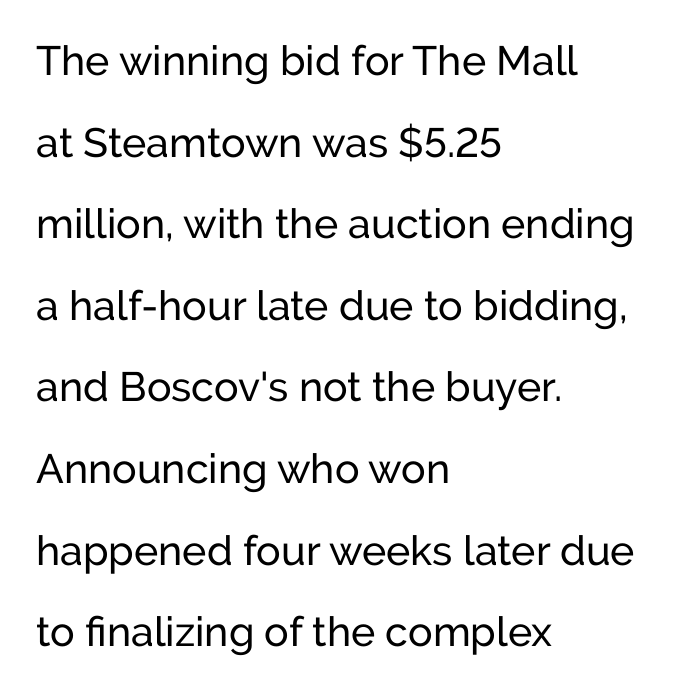
The image shows 41 px sans-serif type, upright; set left-aligned, loose line spacing (1.99x), normal letter spacing, not underlined; low stroke contrast and a medium x-height.
